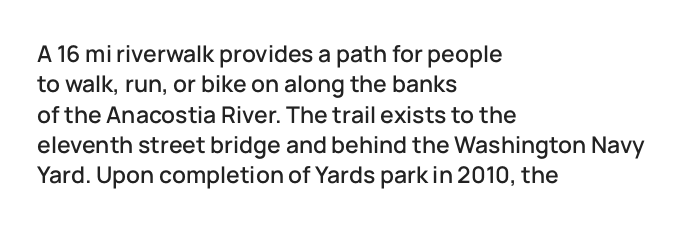
Q: Is the text italic (slanted)? A: No, it is upright.
Q: Is the text underlined? A: No.
Q: How is the paragraph aligned? A: Left-aligned.
Q: Is the spacing between letters normal or unusually wide? A: Normal.
Q: Is the spacing between lines tight, normal or loose? A: Normal.
